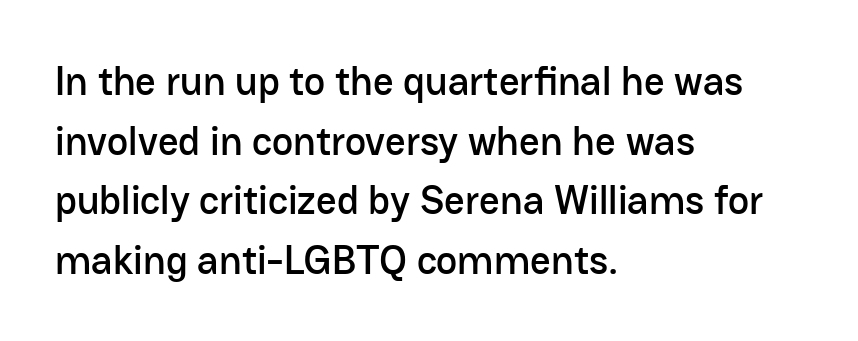
The image shows 40 px sans-serif type, upright; set left-aligned, normal line spacing (1.49x), normal letter spacing, not underlined; low stroke contrast and a medium x-height.
